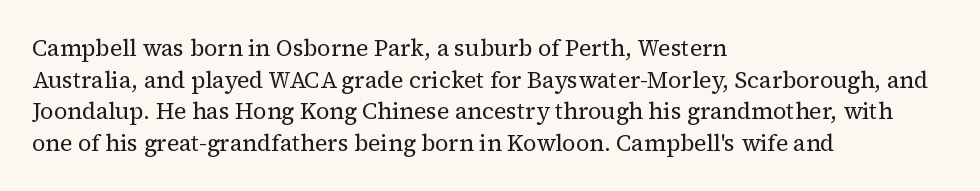
Q: Is the text bold? A: No.
Q: Is the text italic (slanted)? A: No, it is upright.
Q: Is the text underlined? A: No.
Q: How is the paragraph aligned? A: Left-aligned.
Q: Is the spacing between letters normal or unusually wide? A: Normal.
Q: Is the spacing between lines tight, normal or loose? A: Normal.
